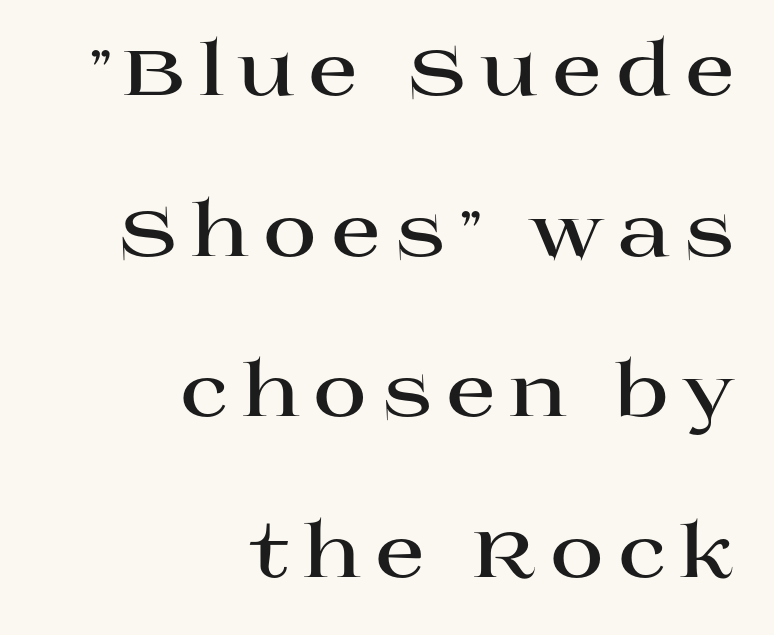
{"serif": "yes", "italic": "no", "bold": "yes", "weight": "bold", "width": "wide", "stroke_contrast": "high", "x_height": "large", "monospaced": "no", "underline": "no", "align": "right", "line_spacing": "loose", "line_spacing_ratio": 2.17, "glyph_px": 74}
